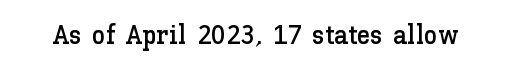
Q: Is the text italic (slanted)? A: No, it is upright.
Q: Is the text underlined? A: No.
Q: Is the spacing between letters normal or unusually wide? A: Normal.
